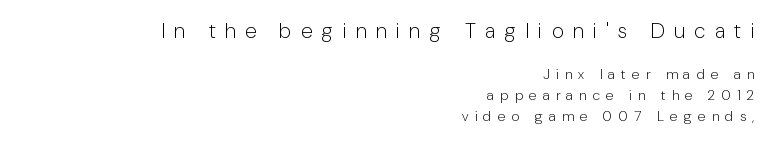
The specimen omits any rule beneath the text block's lines. The line texture is sparse and dotted thanks to wide tracking. No heavy texture on the line: the type isn't bold. How would I describe the line gaps? Plain and ordinary. The paragraph has a hard right edge and a soft left edge. This layout puts the oversized block above and the modest block below.
